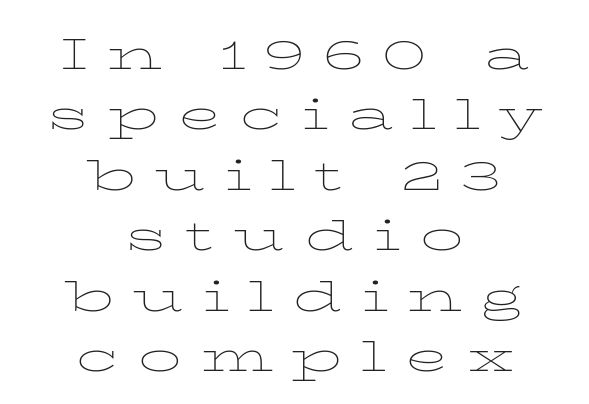
Q: Is the text bold? A: No.
Q: Is the text italic (slanted)? A: No, it is upright.
Q: Is the text underlined? A: No.
Q: How is the paragraph aligned? A: Centered.
Q: Is the spacing between letters normal or unusually wide? A: Unusually wide.
Q: Is the spacing between lines tight, normal or loose? A: Tight.
Q: Width (condensed, normal, or wide)? A: Wide.
Q: Stroke contrast? A: Low.
Q: x-height? A: Medium.
Q: Monospaced? A: No.
